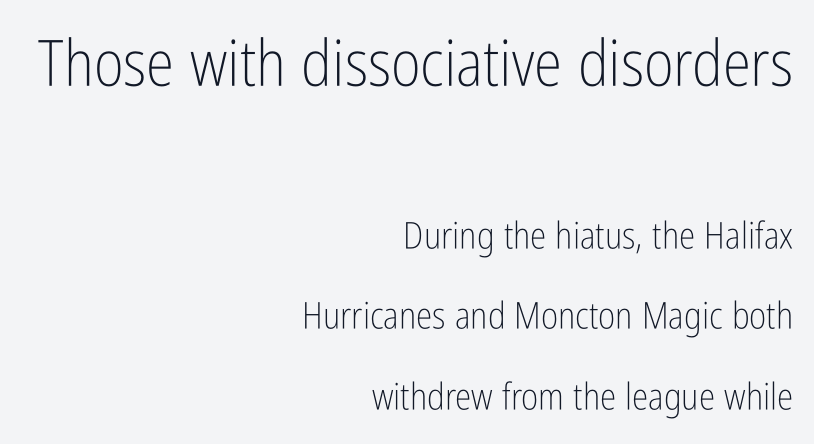
{"serif": "no", "italic": "no", "bold": "no", "weight": "light", "width": "condensed", "stroke_contrast": "low", "x_height": "medium", "monospaced": "no", "underline": "no", "align": "right", "line_spacing": "loose", "line_spacing_ratio": 2.17, "letter_spacing": "normal", "letter_spacing_em": 0.0, "larger_block": "first", "size_ratio": 1.73, "glyph_px": 64}
